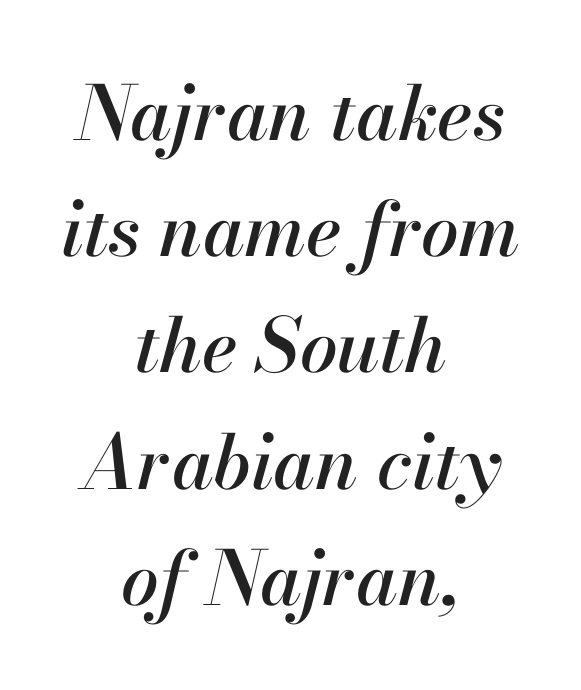
The lines in this sample share a center point and differ in where they start and stop. Regarding leading, the lines here are spaced in the standard way. Every character sits at an angle, as italics do. Is the letter spacing exaggerated? No — it looks like the ordinary default. Honestly, there is no underline to notice here at all.
